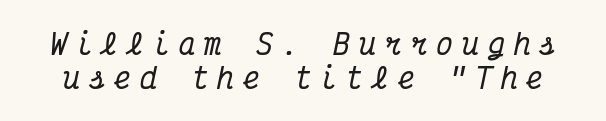
{"serif": "yes", "italic": "yes", "lean": "right", "slant_degrees": 12, "width": "condensed", "stroke_contrast": "medium", "x_height": "medium", "monospaced": "yes", "underline": "no", "line_spacing_ratio": 1.23, "letter_spacing": "wide", "letter_spacing_em": 0.32, "glyph_px": 28}
